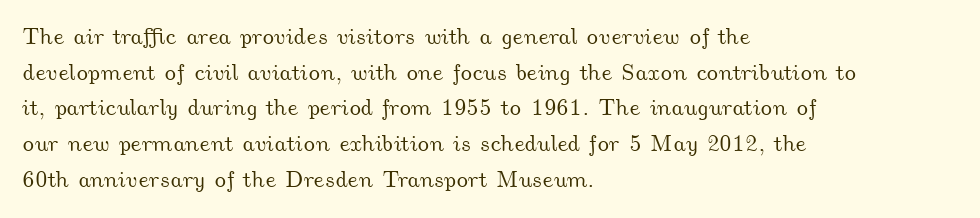
Q: Is the text underlined? A: No.
Q: How is the paragraph aligned? A: Left-aligned.
Q: Is the spacing between letters normal or unusually wide? A: Normal.
Q: Is the spacing between lines tight, normal or loose? A: Normal.
